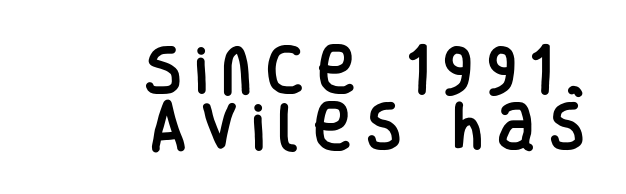
{"serif": "no", "italic": "no", "width": "condensed", "stroke_contrast": "low", "x_height": "large", "monospaced": "no", "underline": "no", "align": "right", "line_spacing": "tight", "line_spacing_ratio": 1.09, "letter_spacing": "wide", "letter_spacing_em": 0.27, "glyph_px": 52}
